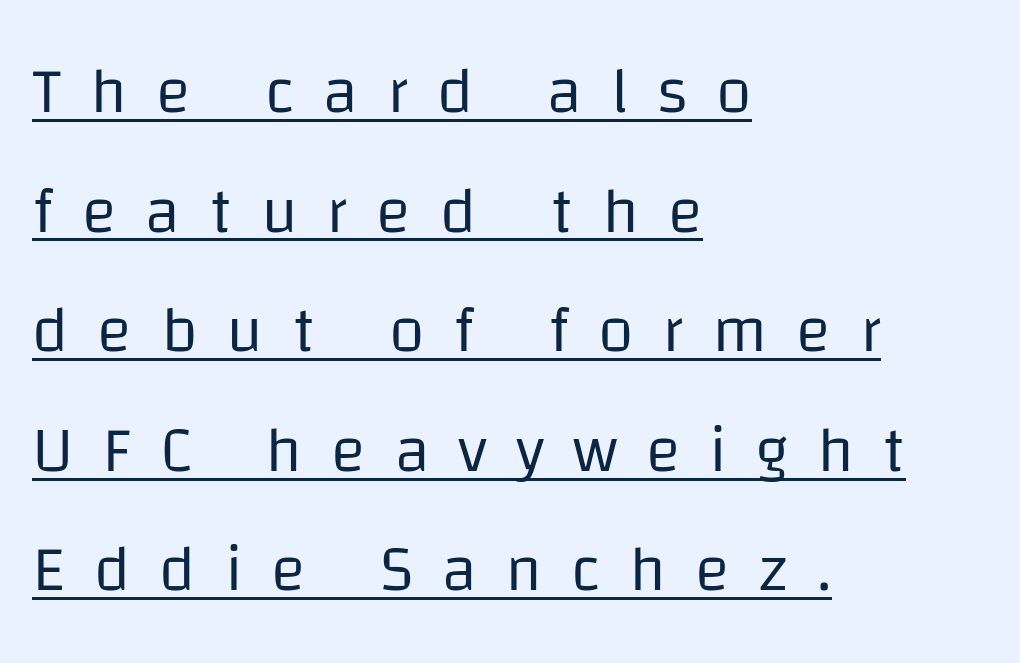
Q: Is the text bold? A: No.
Q: Is the text italic (slanted)? A: No, it is upright.
Q: Is the typeface a serif or a sans-serif typeface? A: Sans-serif.
Q: Is the text underlined? A: Yes.
Q: How is the paragraph aligned? A: Left-aligned.
Q: Is the spacing between letters normal or unusually wide? A: Unusually wide.
Q: Width (condensed, normal, or wide)? A: Normal.
Q: Stroke contrast? A: Low.
Q: x-height? A: Large.
Q: Monospaced? A: No.
